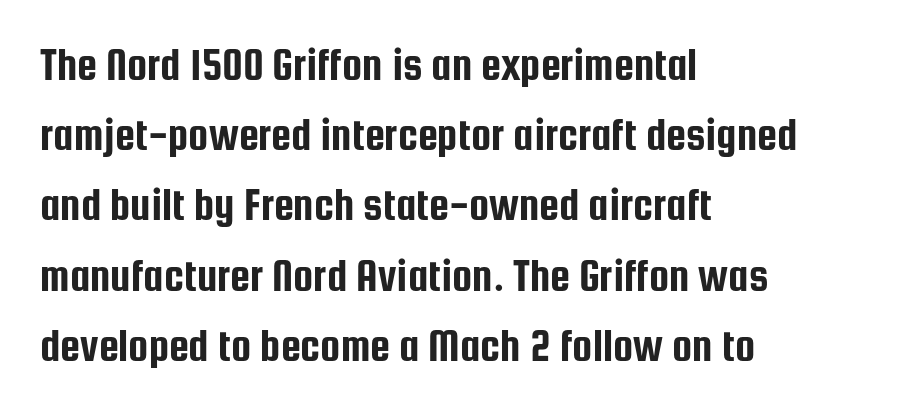
Q: Is the text italic (slanted)? A: No, it is upright.
Q: Is the typeface a serif or a sans-serif typeface? A: Sans-serif.
Q: Is the text underlined? A: No.
Q: How is the paragraph aligned? A: Left-aligned.
Q: Is the spacing between letters normal or unusually wide? A: Normal.
Q: Is the spacing between lines tight, normal or loose? A: Normal.
Q: Width (condensed, normal, or wide)? A: Condensed.
Q: Stroke contrast? A: Low.
Q: x-height? A: Medium.
Q: Monospaced? A: No.
